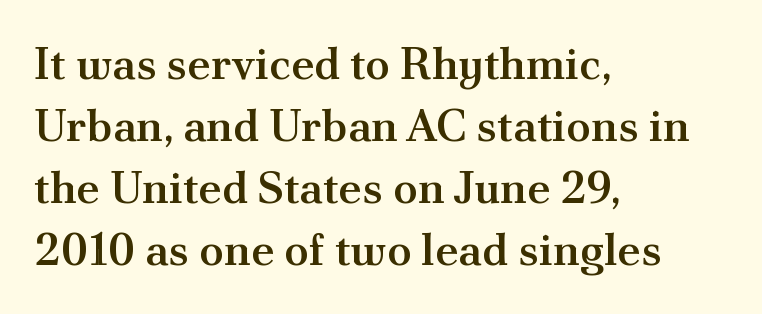
Casual observation: everything's shoved over to the left. Examine the stroke ends and you'll spot serifs. The rendering uses a semibold face; strokes are thickened but not to full bold. What stands out about the letter spacing? Nothing — it is the standard amount.
